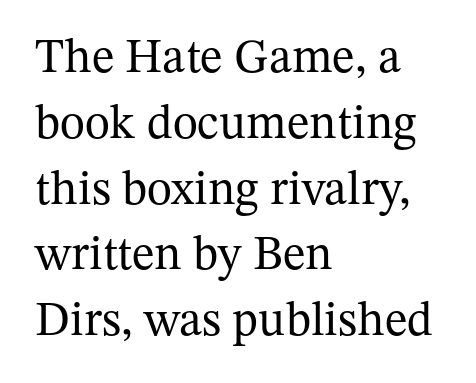
The weight would be labelled regular, book, light, or lighter still. Line spacing here is normal. Visually the block forms a straight wall on the left and a jagged coastline on the right. Does the type have serifs? Yes, each stem ends in a small foot. This is the regular roman posture of the typeface. The area under the type is left untouched.
